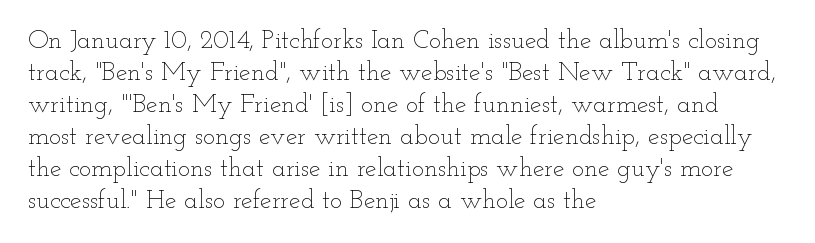
{"italic": "no", "bold": "no", "underline": "no", "align": "left", "line_spacing_ratio": 1.23, "letter_spacing": "normal", "letter_spacing_em": 0.0, "glyph_px": 26}
